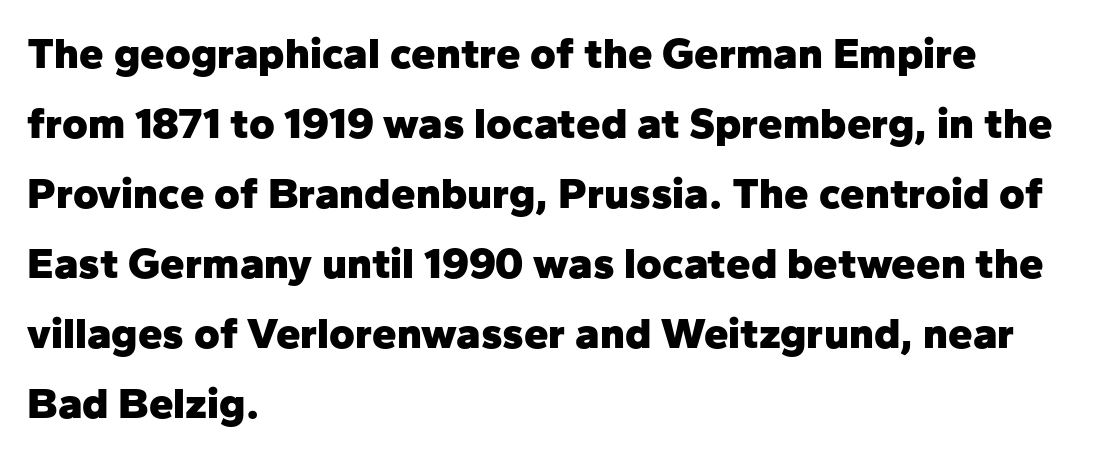
{"serif": "no", "italic": "no", "bold": "yes", "weight": "heavy", "width": "normal", "stroke_contrast": "low", "x_height": "medium", "monospaced": "no", "underline": "no", "align": "left", "line_spacing": "normal", "line_spacing_ratio": 1.59, "letter_spacing": "normal", "letter_spacing_em": 0.0, "glyph_px": 44}
